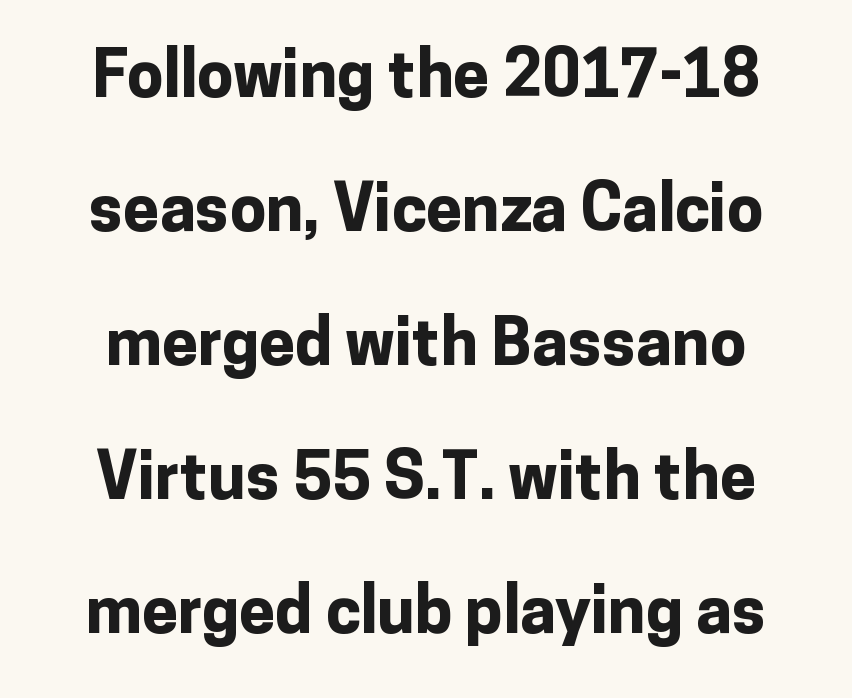
The image shows 65 px bold sans-serif type, upright; set loose line spacing (2.06x), normal letter spacing, not underlined; low stroke contrast and a medium x-height.
